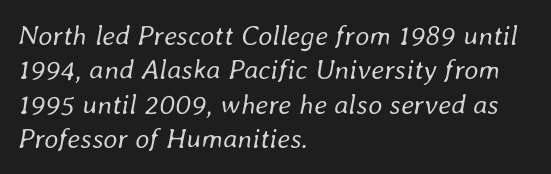
Q: Is the text bold? A: No.
Q: Is the text italic (slanted)? A: Yes, it leans right by about 8 degrees.
Q: Is the text underlined? A: No.
Q: How is the paragraph aligned? A: Left-aligned.
Q: Is the spacing between letters normal or unusually wide? A: Normal.
Q: Width (condensed, normal, or wide)? A: Normal.
Q: Stroke contrast? A: Low.
Q: x-height? A: Medium.
Q: Monospaced? A: No.
